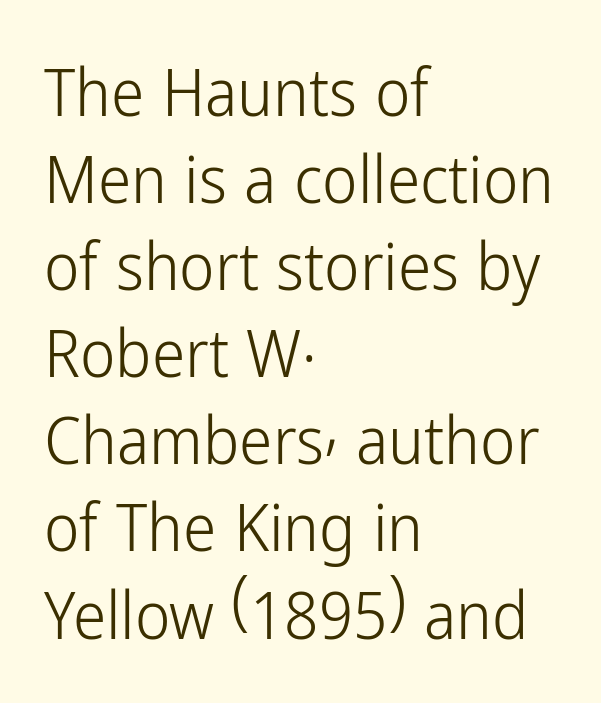
The image shows 67 px light, condensed sans-serif type, upright; set left-aligned, normal line spacing (1.3x), normal letter spacing, not underlined; low stroke contrast and a medium x-height.
